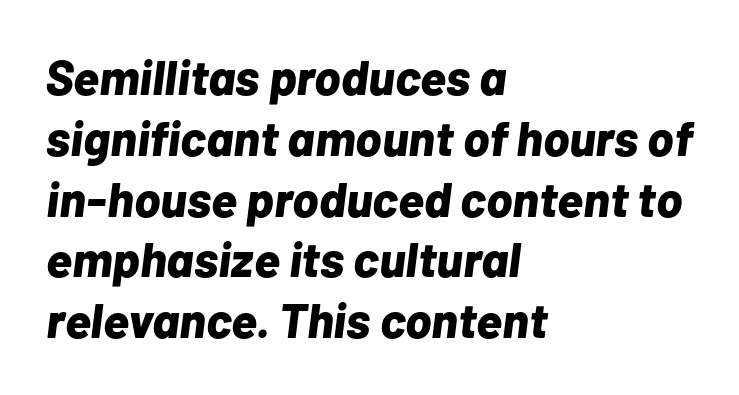
{"italic": "yes", "lean": "right", "slant_degrees": 7, "bold": "yes", "weight": "bold", "width": "normal", "stroke_contrast": "low", "x_height": "medium", "monospaced": "no", "underline": "no", "align": "left", "line_spacing_ratio": 1.24, "letter_spacing": "normal", "letter_spacing_em": 0.0, "glyph_px": 49}
